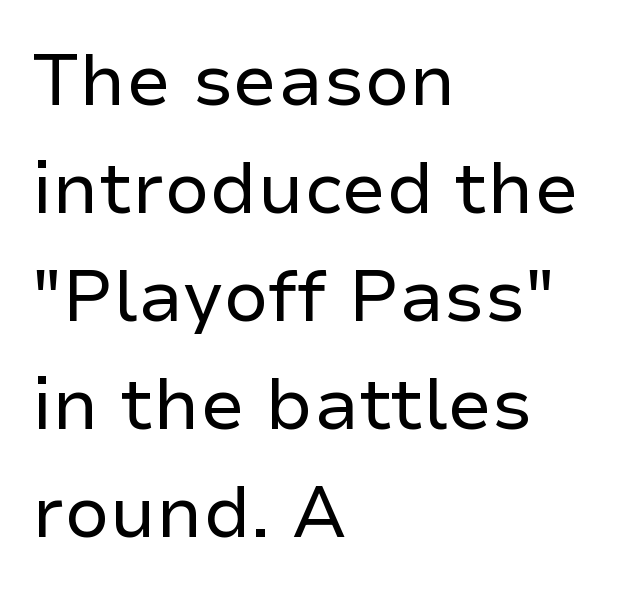
The image shows 72 px regular-weight sans-serif type, upright; set left-aligned, normal line spacing (1.5x), normal letter spacing, not underlined; low stroke contrast and a medium x-height.
